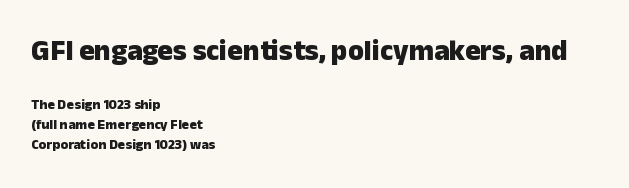
{"serif": "no", "italic": "no", "bold": "yes", "weight": "heavy", "width": "normal", "stroke_contrast": "low", "x_height": "medium", "monospaced": "no", "underline": "no", "align": "left", "line_spacing": "normal", "line_spacing_ratio": 1.41, "letter_spacing": "normal", "letter_spacing_em": 0.0, "larger_block": "first", "size_ratio": 2.07, "glyph_px": 29}
